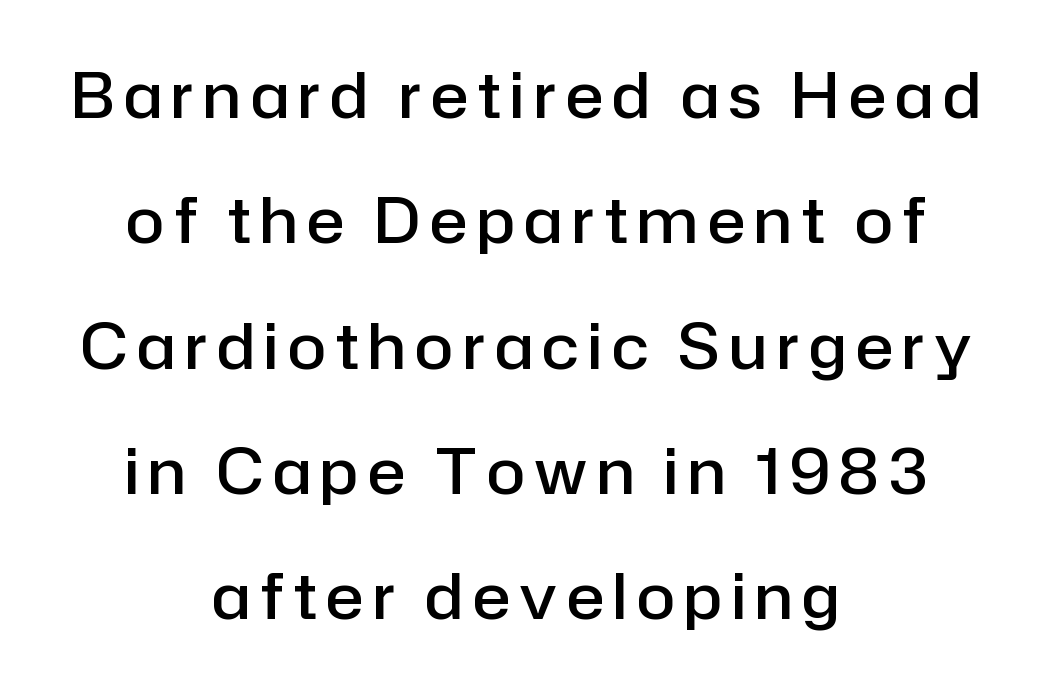
Q: Is the text bold? A: Semi-bold.
Q: Is the text italic (slanted)? A: No, it is upright.
Q: Is the typeface a serif or a sans-serif typeface? A: Sans-serif.
Q: Is the text underlined? A: No.
Q: How is the paragraph aligned? A: Centered.
Q: Is the spacing between lines tight, normal or loose? A: Loose.
Q: Width (condensed, normal, or wide)? A: Normal.
Q: Stroke contrast? A: Low.
Q: x-height? A: Medium.
Q: Monospaced? A: No.
